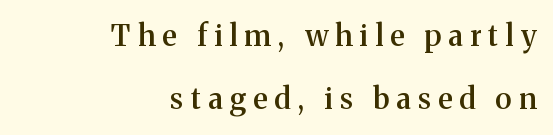
Q: Is the text bold? A: Semi-bold.
Q: Is the text italic (slanted)? A: No, it is upright.
Q: Is the typeface a serif or a sans-serif typeface? A: Serif.
Q: Is the text underlined? A: No.
Q: How is the paragraph aligned? A: Right-aligned.
Q: Is the spacing between letters normal or unusually wide? A: Unusually wide.
Q: Is the spacing between lines tight, normal or loose? A: Loose.
Q: Width (condensed, normal, or wide)? A: Normal.
Q: Stroke contrast? A: Medium.
Q: x-height? A: Medium.
Q: Monospaced? A: No.
